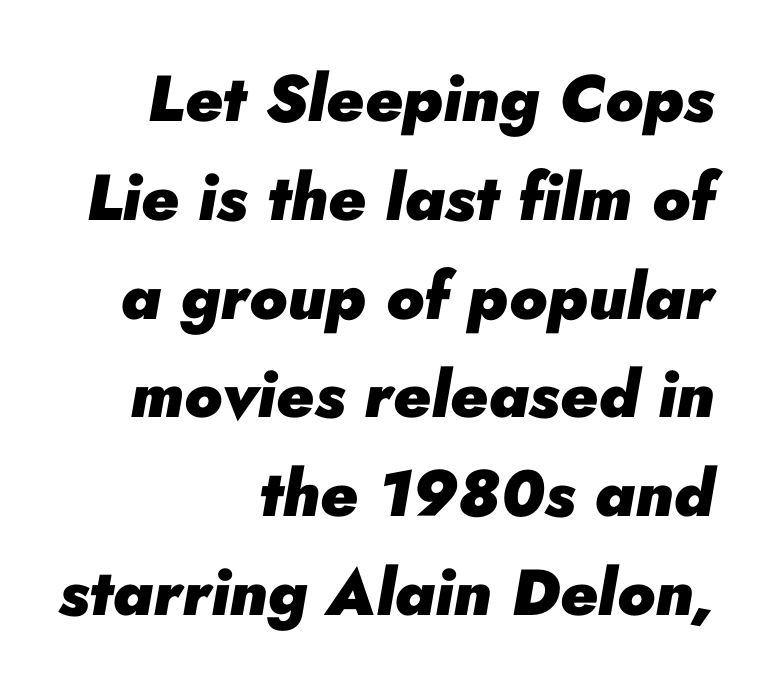
Q: Is the text bold? A: Yes.
Q: Is the text italic (slanted)? A: Yes, it leans right by about 10 degrees.
Q: Is the text underlined? A: No.
Q: How is the paragraph aligned? A: Right-aligned.
Q: Is the spacing between letters normal or unusually wide? A: Normal.
Q: Is the spacing between lines tight, normal or loose? A: Normal.
Q: Width (condensed, normal, or wide)? A: Normal.
Q: Stroke contrast? A: Low.
Q: x-height? A: Small.
Q: Monospaced? A: No.
